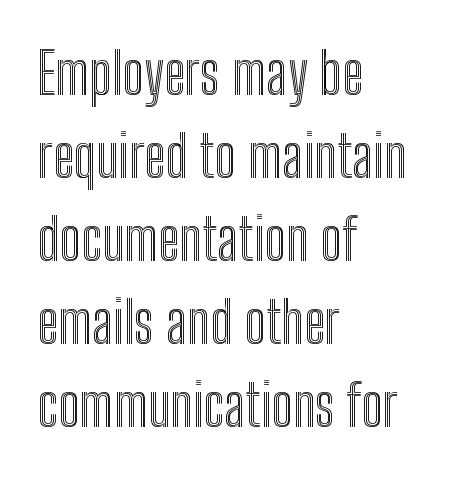
The image shows 58 px condensed type, upright; set left-aligned, normal line spacing (1.43x), normal letter spacing, not underlined; a medium x-height.
